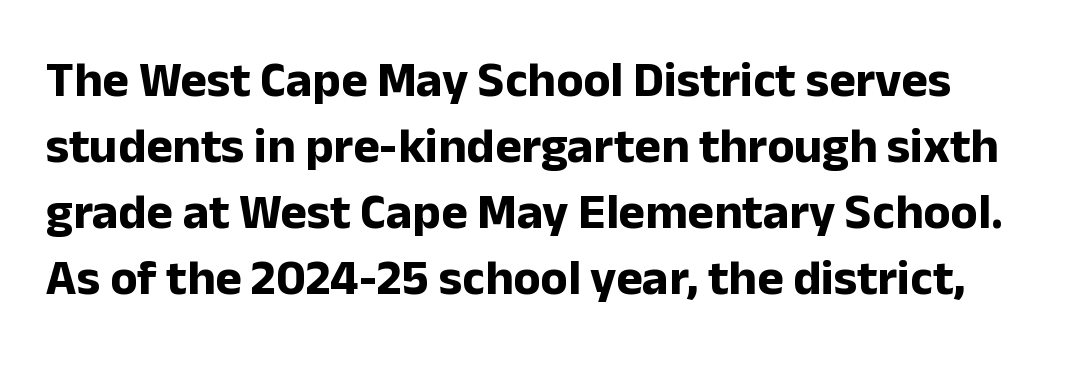
Check where the strokes stop: nothing finishes them off — pure sans. Ascenders rise straight up at ninety degrees. Character widths vary here, with narrow letters taking less room than wide ones. Honestly, the letter spacing is just normal — you wouldn't notice it. A clean baseline with only descenders dipping below it.
